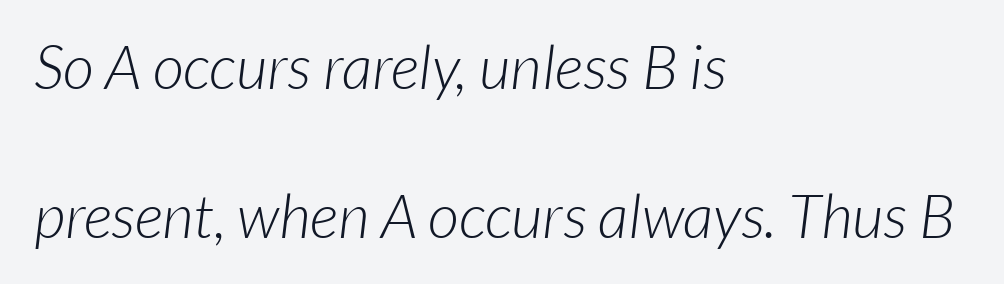
Q: Is the text bold? A: No.
Q: Is the typeface a serif or a sans-serif typeface? A: Sans-serif.
Q: Is the text underlined? A: No.
Q: How is the paragraph aligned? A: Left-aligned.
Q: Is the spacing between letters normal or unusually wide? A: Normal.
Q: Is the spacing between lines tight, normal or loose? A: Loose.
Q: Width (condensed, normal, or wide)? A: Normal.
Q: Stroke contrast? A: Low.
Q: x-height? A: Medium.
Q: Monospaced? A: No.
